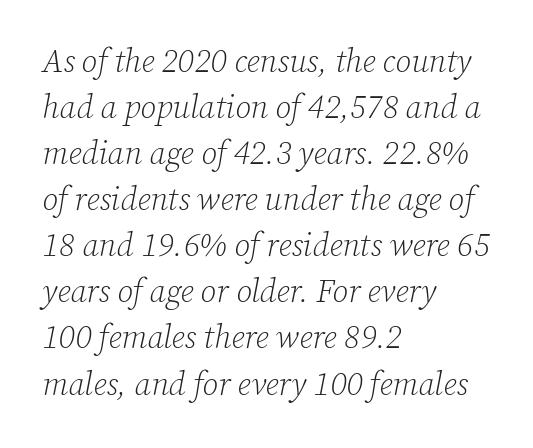
The image shows 32 px light serif type, italic (leaning right); set left-aligned, normal line spacing (1.44x), normal letter spacing, not underlined; low stroke contrast and a medium x-height.
